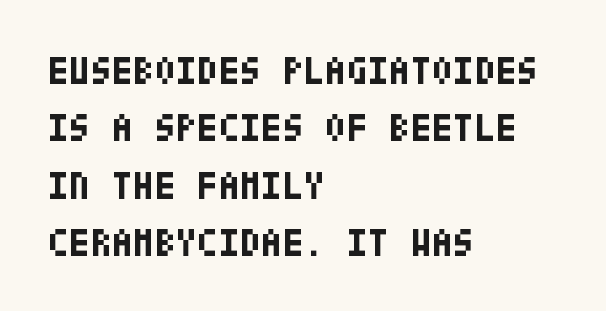
Posture: upright roman. Are there feet on the stems? There aren't — it's a sans. Summary of weight: heavy, a full bold. If you drew a ruler down the left edge, every line would touch it. Tracking value appears to be zero — textbook default spacing. A normal amount of white space separates one row of letters from the next.
